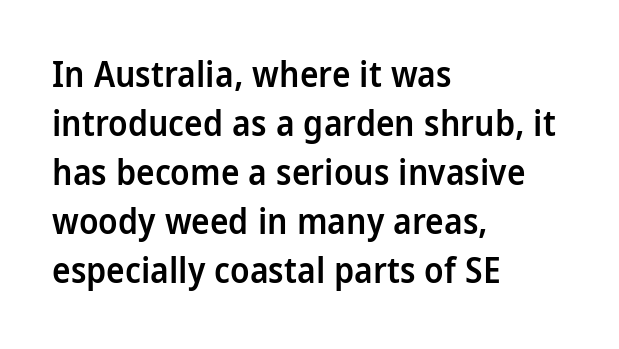
The image shows 35 px semibold, condensed sans-serif type, upright; set left-aligned, normal line spacing (1.4x), normal letter spacing, not underlined; low stroke contrast and a large x-height.
